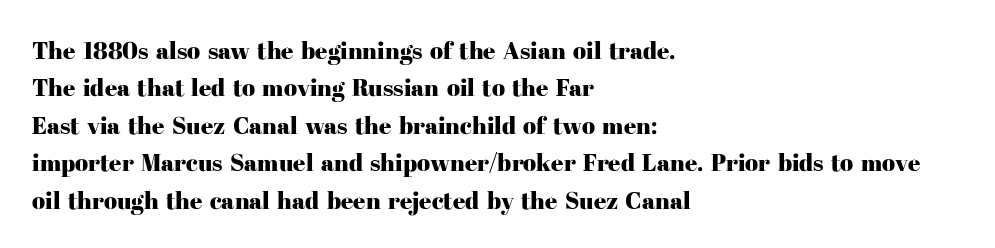
The image shows 24 px text type, upright; set left-aligned, normal line spacing (1.56x), normal letter spacing, not underlined.
